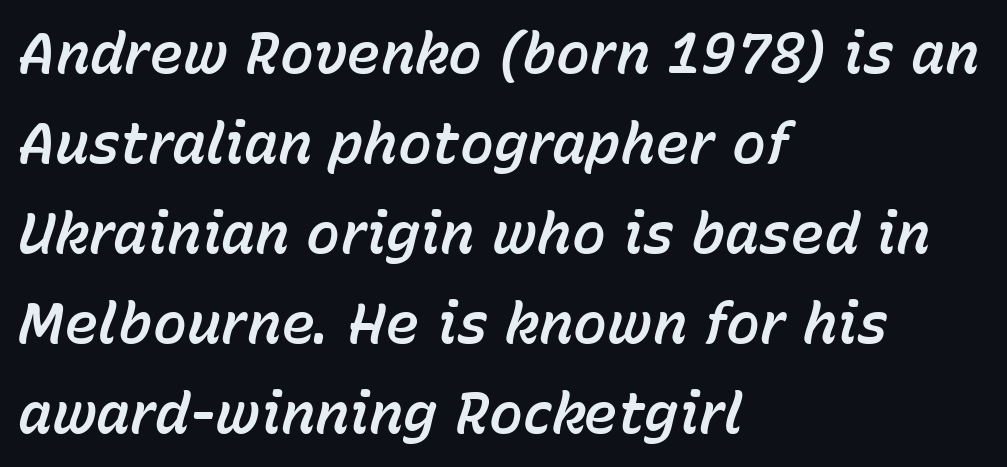
The image shows 57 px text type, italic (leaning right); set left-aligned, normal line spacing (1.58x), normal letter spacing, not underlined; low stroke contrast and a medium x-height.
